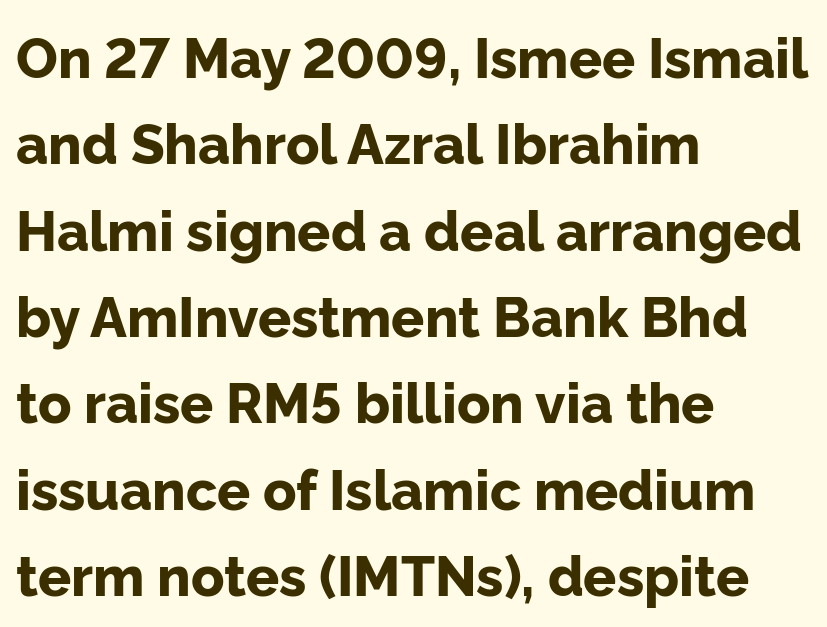
How would I describe the line gaps? Plain and ordinary. Ascenders rise straight up at ninety degrees. Letter spacing: default. On the weight axis this lands at bold, roughly 700. Reading down the block, your eye returns to a fixed left position each line.
